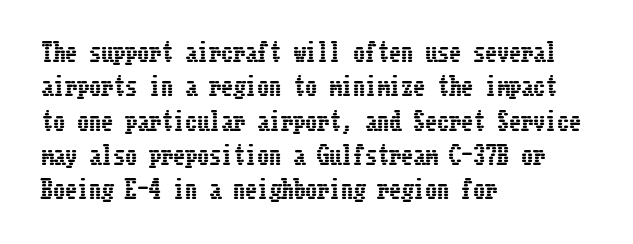
The rows are spaced the way most documents space them. Italic: no, the glyphs are upright roman. Reading down the block, your eye returns to a fixed left position each line. The words here are not underlined. Nothing unusual about the tracking: characters are spaced as the font intends.
